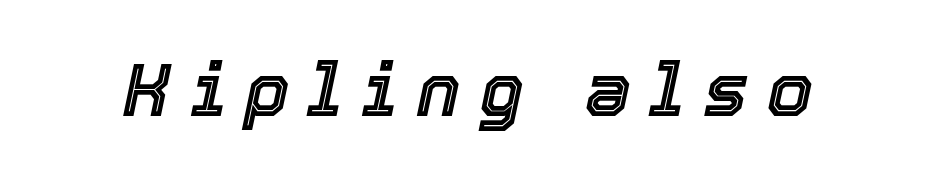
{"italic": "yes", "lean": "right", "slant_degrees": 12, "width": "normal", "x_height": "medium", "monospaced": "no", "underline": "no", "letter_spacing": "wide", "letter_spacing_em": 0.27, "glyph_px": 73}
